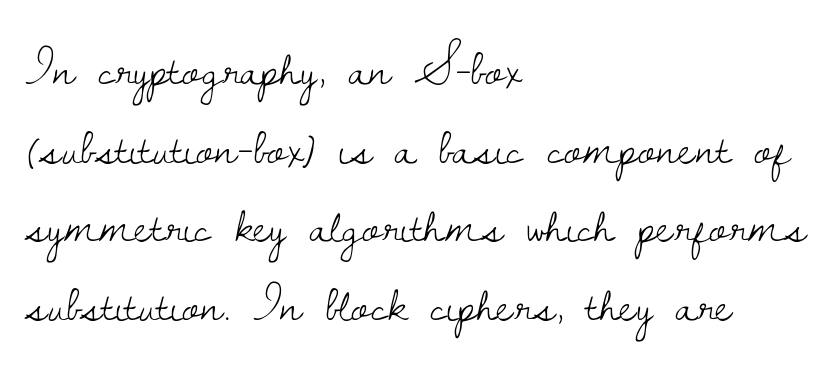
Q: Is the text bold? A: No.
Q: Is the text italic (slanted)? A: Yes.
Q: Is the typeface a serif or a sans-serif typeface? A: Serif.
Q: Is the text underlined? A: No.
Q: How is the paragraph aligned? A: Left-aligned.
Q: Is the spacing between letters normal or unusually wide? A: Normal.
Q: Is the spacing between lines tight, normal or loose? A: Normal.
Q: Width (condensed, normal, or wide)? A: Normal.
Q: Stroke contrast? A: Low.
Q: x-height? A: Small.
Q: Monospaced? A: No.
